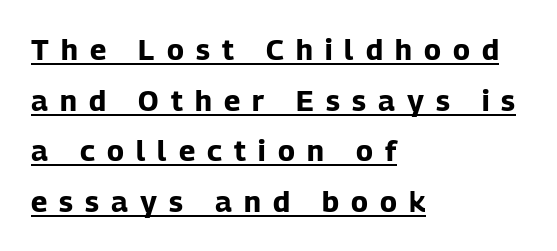
{"serif": "no", "italic": "no", "bold": "yes", "weight": "bold", "width": "normal", "stroke_contrast": "low", "x_height": "medium", "monospaced": "no", "underline": "yes", "align": "left", "line_spacing_ratio": 1.75, "letter_spacing": "wide", "letter_spacing_em": 0.42, "glyph_px": 29}
